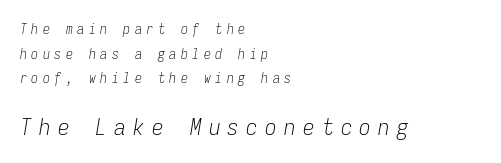
Q: Is the text bold? A: No.
Q: Is the text italic (slanted)? A: Yes, it leans right by about 9 degrees.
Q: Is the text underlined? A: No.
Q: How is the paragraph aligned? A: Left-aligned.
Q: Is the spacing between letters normal or unusually wide? A: Unusually wide.
Q: Which block of text is set in a larger size, the first (top) or the second (bottom)? A: The second (bottom) one.
